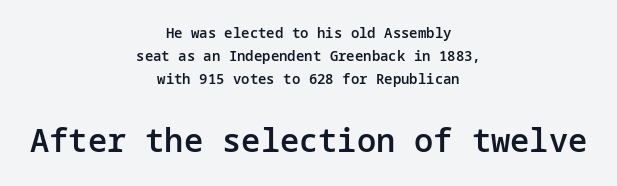
{"serif": "no", "italic": "no", "bold": "semi", "weight": "semibold", "width": "normal", "stroke_contrast": "low", "x_height": "medium", "underline": "no", "align": "center", "line_spacing": "normal", "line_spacing_ratio": 1.63, "letter_spacing": "normal", "letter_spacing_em": 0.0, "larger_block": "second", "size_ratio": 2.29, "glyph_px": 32}
